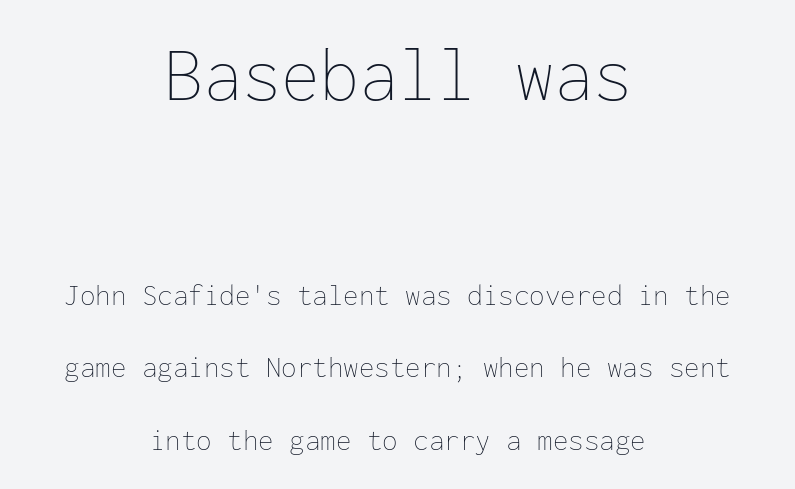
Posture: straight, roman, zero tilt. The face used here is rendered with its standard letterfit. These lines are rendered in a fixed-pitch font. Whoever set this made the first block the dominant, larger element.
